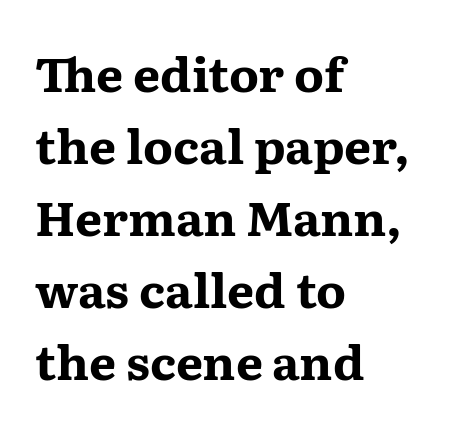
{"serif": "yes", "italic": "no", "bold": "yes", "weight": "bold", "width": "wide", "stroke_contrast": "medium", "x_height": "medium", "monospaced": "no", "underline": "no", "align": "left", "line_spacing": "normal", "line_spacing_ratio": 1.5, "letter_spacing": "normal", "letter_spacing_em": 0.0, "glyph_px": 48}
